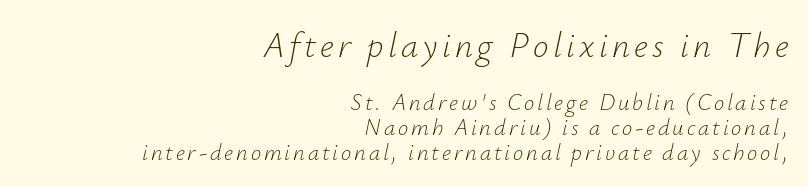
{"italic": "yes", "lean": "right", "slant_degrees": 12, "bold": "no", "weight": "light", "width": "normal", "stroke_contrast": "low", "x_height": "small", "monospaced": "no", "underline": "no", "align": "right", "line_spacing": "tight", "line_spacing_ratio": 1.07, "larger_block": "first", "size_ratio": 1.52, "glyph_px": 35}
